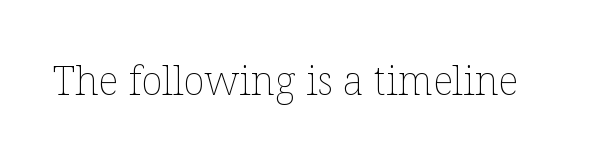
Q: Is the text bold? A: No.
Q: Is the text italic (slanted)? A: No, it is upright.
Q: Is the text underlined? A: No.
Q: Is the spacing between letters normal or unusually wide? A: Normal.
Q: Width (condensed, normal, or wide)? A: Normal.
Q: Stroke contrast? A: Low.
Q: x-height? A: Medium.
Q: Monospaced? A: No.
